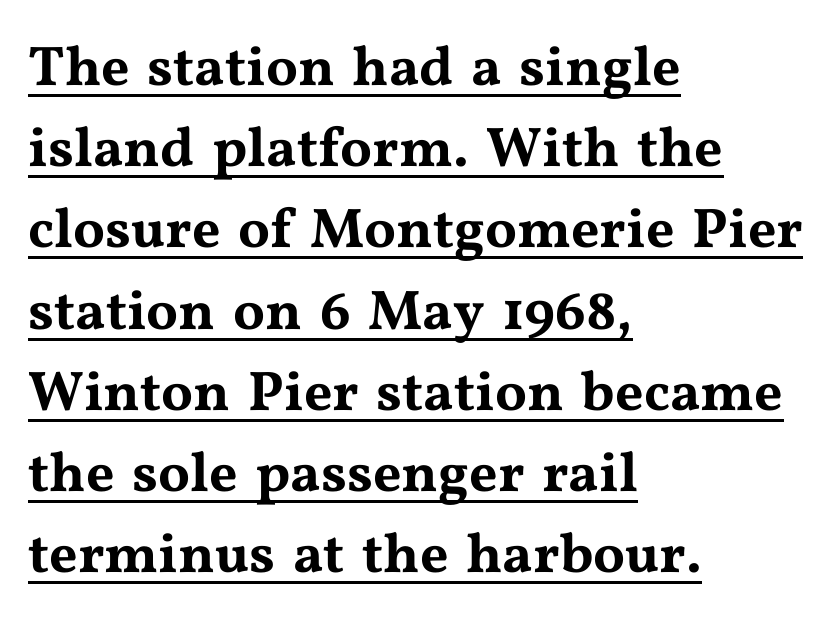
Q: Is the text italic (slanted)? A: No, it is upright.
Q: Is the typeface a serif or a sans-serif typeface? A: Serif.
Q: Is the text underlined? A: Yes.
Q: How is the paragraph aligned? A: Left-aligned.
Q: Is the spacing between letters normal or unusually wide? A: Normal.
Q: Is the spacing between lines tight, normal or loose? A: Normal.
Q: Width (condensed, normal, or wide)? A: Wide.
Q: Stroke contrast? A: Medium.
Q: x-height? A: Medium.
Q: Monospaced? A: No.
